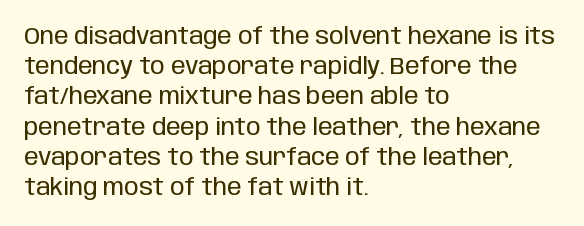
The image shows 24 px text type, upright; set left-aligned, normal line spacing (1.26x), normal letter spacing, not underlined.
